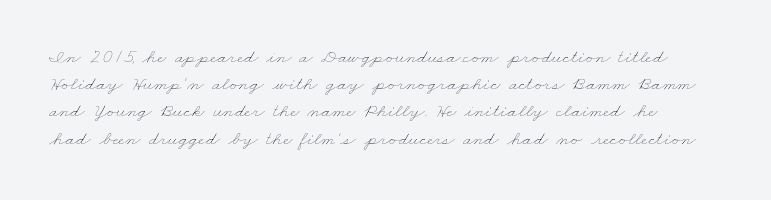
The image shows 20 px text type; set normal line spacing (1.36x), normal letter spacing, not underlined.
